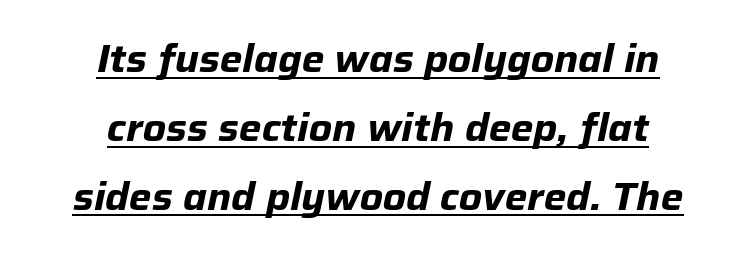
Q: Is the text bold? A: Yes.
Q: Is the text italic (slanted)? A: Yes, it leans right by about 12 degrees.
Q: Is the text underlined? A: Yes.
Q: How is the paragraph aligned? A: Centered.
Q: Is the spacing between letters normal or unusually wide? A: Normal.
Q: Width (condensed, normal, or wide)? A: Normal.
Q: Stroke contrast? A: Low.
Q: x-height? A: Medium.
Q: Monospaced? A: No.
